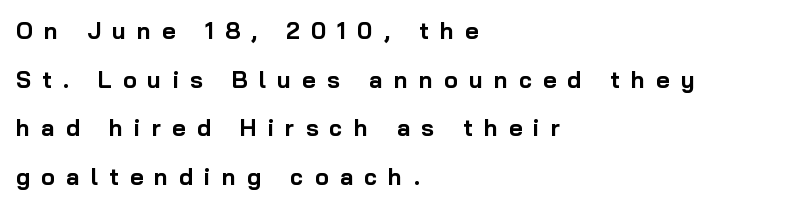
{"italic": "no", "bold": "yes", "underline": "no", "align": "left", "line_spacing": "loose", "line_spacing_ratio": 2.11, "letter_spacing": "wide", "letter_spacing_em": 0.49, "glyph_px": 23}
